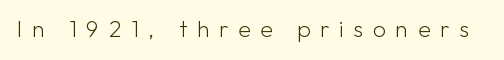
{"italic": "no", "bold": "no", "underline": "no", "letter_spacing": "wide", "letter_spacing_em": 0.42, "glyph_px": 23}
